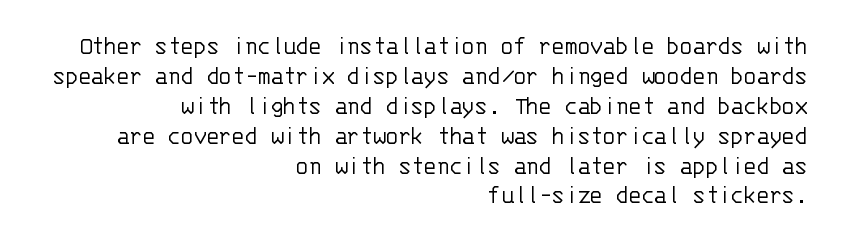
Tightly led — the rows are bunched. Check under the words: just untouched page. Default kerning and tracking; the words read as compact shapes. Does the copy run flush right? Yes — the right margin is perfectly even.
